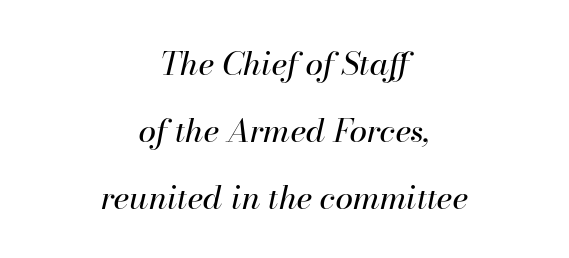
Slant detected: the letters are inclined. Look at the tracking — it's just the regular setting, nothing added. Leftover space on each line is divided equally before and after the words. This reads as an unemphasized weight, regular at the heaviest. Think of a printed novel: that variable character pitch is what you see here.
